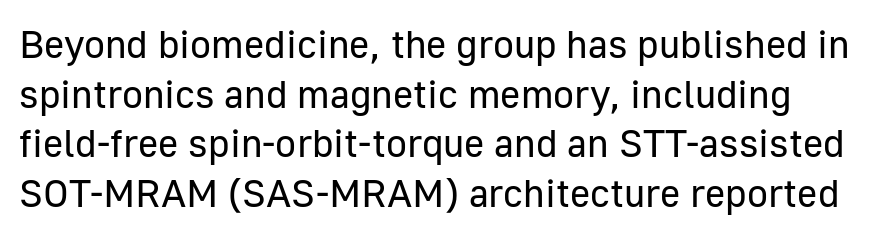
The lettering holds an erect, upright posture throughout. Words appear dense and cohesive because spacing is normal. This reads as an unemphasized weight, regular at the heaviest. Think of a printed novel: that variable character pitch is what you see here. The strip under each line holds only bare page. Classification — sans serif.
